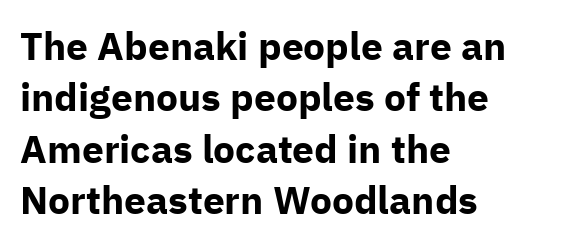
{"serif": "no", "italic": "no", "bold": "yes", "weight": "bold", "width": "normal", "stroke_contrast": "low", "x_height": "medium", "monospaced": "no", "underline": "no", "align": "left", "line_spacing": "normal", "line_spacing_ratio": 1.32, "letter_spacing": "normal", "letter_spacing_em": 0.0, "glyph_px": 39}
